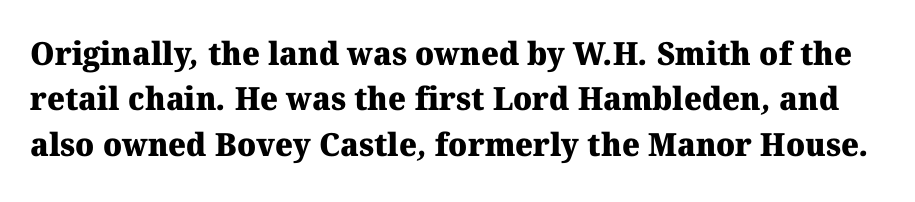
The image shows 32 px heavy serif type; set normal line spacing (1.42x), normal letter spacing, not underlined; medium stroke contrast and a medium x-height.
